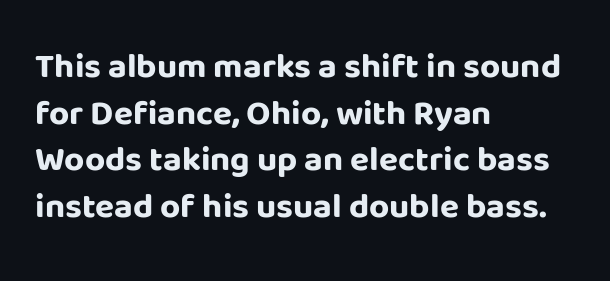
The image shows 35 px bold sans-serif type, upright; set left-aligned, normal line spacing (1.33x), normal letter spacing, not underlined; low stroke contrast and a large x-height.
